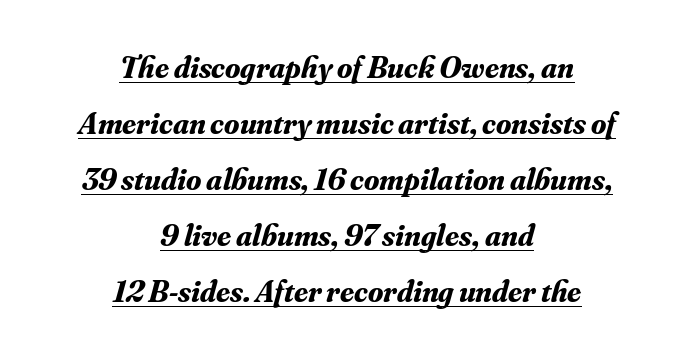
{"serif": "yes", "italic": "yes", "lean": "right", "slant_degrees": 16, "bold": "yes", "weight": "bold", "width": "normal", "stroke_contrast": "medium", "x_height": "small", "monospaced": "no", "underline": "yes", "align": "center", "line_spacing_ratio": 1.81, "letter_spacing": "normal", "letter_spacing_em": 0.0, "glyph_px": 31}
